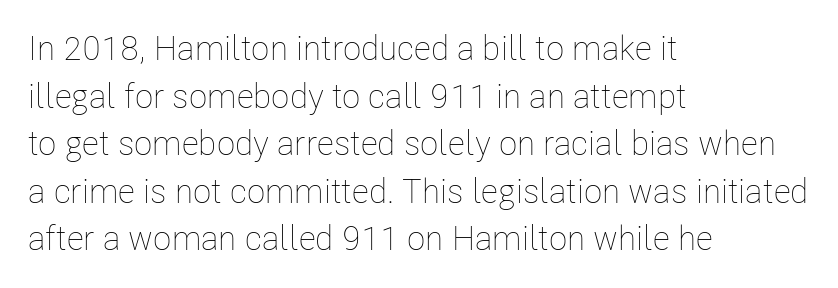
{"italic": "no", "bold": "no", "weight": "thin", "width": "condensed", "stroke_contrast": "low", "x_height": "medium", "monospaced": "no", "underline": "no", "align": "left", "line_spacing": "normal", "line_spacing_ratio": 1.4, "letter_spacing": "normal", "letter_spacing_em": 0.0, "glyph_px": 34}
